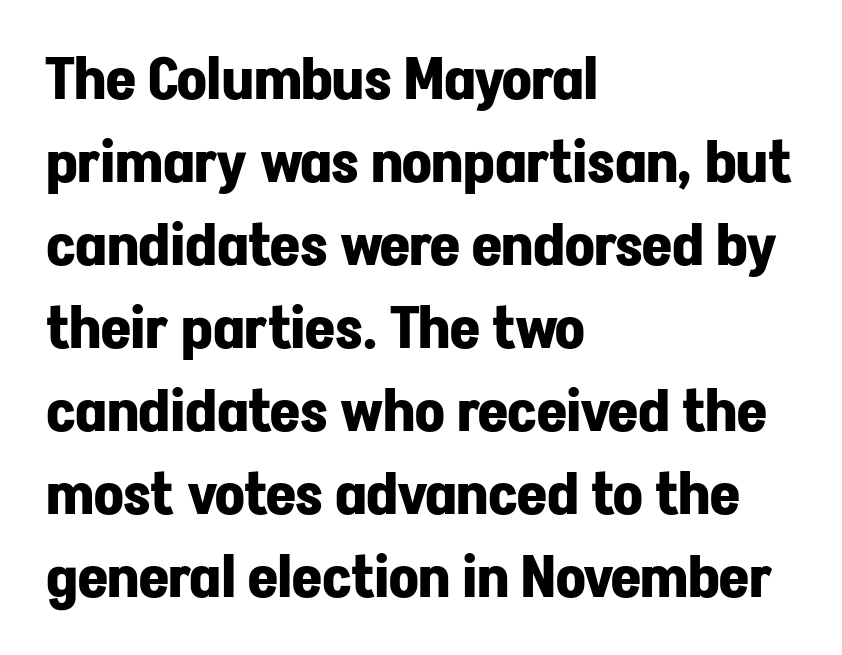
{"serif": "no", "italic": "no", "bold": "yes", "weight": "bold", "width": "normal", "stroke_contrast": "low", "x_height": "medium", "monospaced": "no", "underline": "no", "align": "left", "line_spacing": "normal", "line_spacing_ratio": 1.43, "letter_spacing": "normal", "letter_spacing_em": 0.0, "glyph_px": 58}
